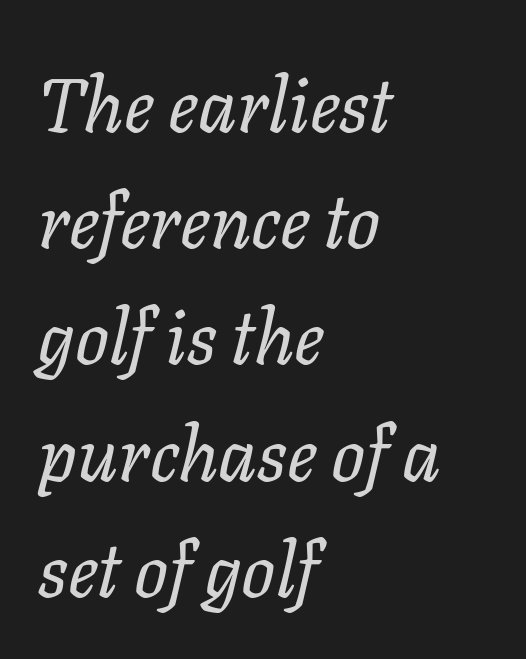
{"italic": "yes", "lean": "right", "slant_degrees": 11, "bold": "no", "weight": "regular", "width": "normal", "stroke_contrast": "low", "x_height": "medium", "monospaced": "no", "underline": "no", "align": "left", "line_spacing": "normal", "line_spacing_ratio": 1.55, "letter_spacing": "normal", "letter_spacing_em": 0.0, "glyph_px": 75}
